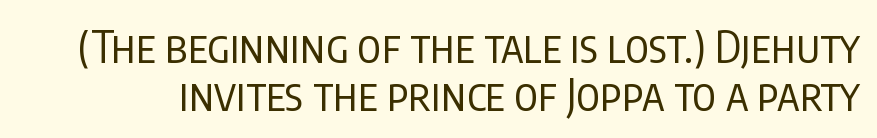
Between one letter and the next there's only the usual sliver of space. A sans-serif font was chosen for this passage. Character widths vary here, with narrow letters taking less room than wide ones. Underline: absent. A quiet, ordinary-to-light weight characterises the typeface. This block would grow much taller if given ordinary leading; it's compressed now.
